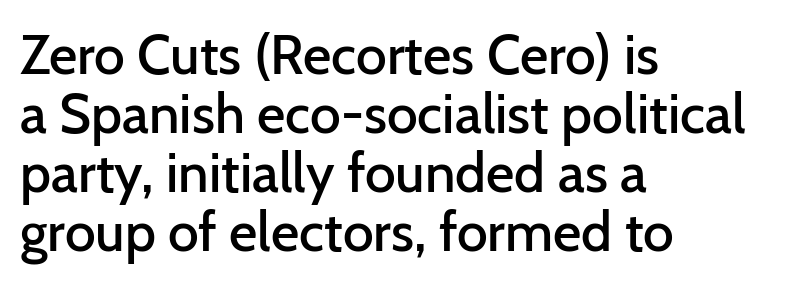
{"serif": "no", "italic": "no", "bold": "semi", "weight": "semibold", "width": "normal", "stroke_contrast": "low", "x_height": "medium", "monospaced": "no", "underline": "no", "align": "left", "line_spacing": "tight", "line_spacing_ratio": 1.07, "letter_spacing": "normal", "letter_spacing_em": 0.0, "glyph_px": 55}
